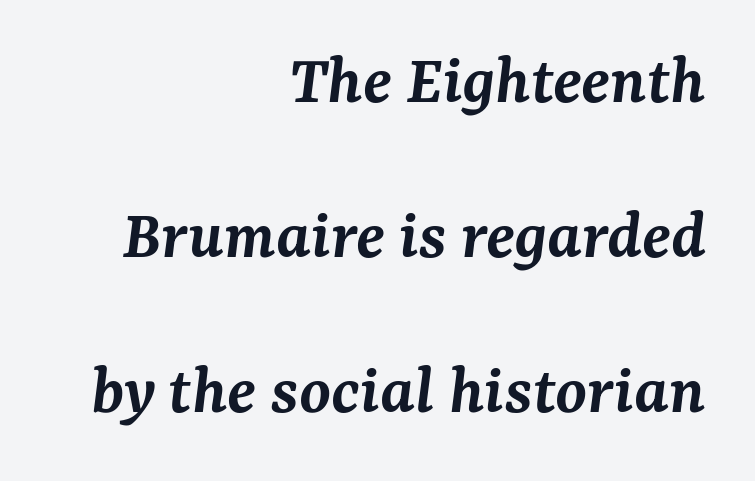
{"serif": "yes", "italic": "yes", "lean": "right", "slant_degrees": 7, "bold": "semi", "weight": "semibold", "width": "normal", "stroke_contrast": "medium", "x_height": "medium", "monospaced": "no", "underline": "no", "align": "right", "line_spacing": "loose", "line_spacing_ratio": 2.15, "letter_spacing": "normal", "letter_spacing_em": 0.0, "glyph_px": 72}
